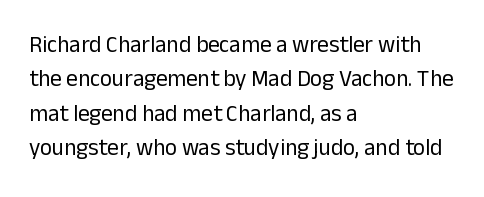
The image shows 23 px text type, upright; set left-aligned, normal line spacing (1.49x), normal letter spacing, not underlined.
